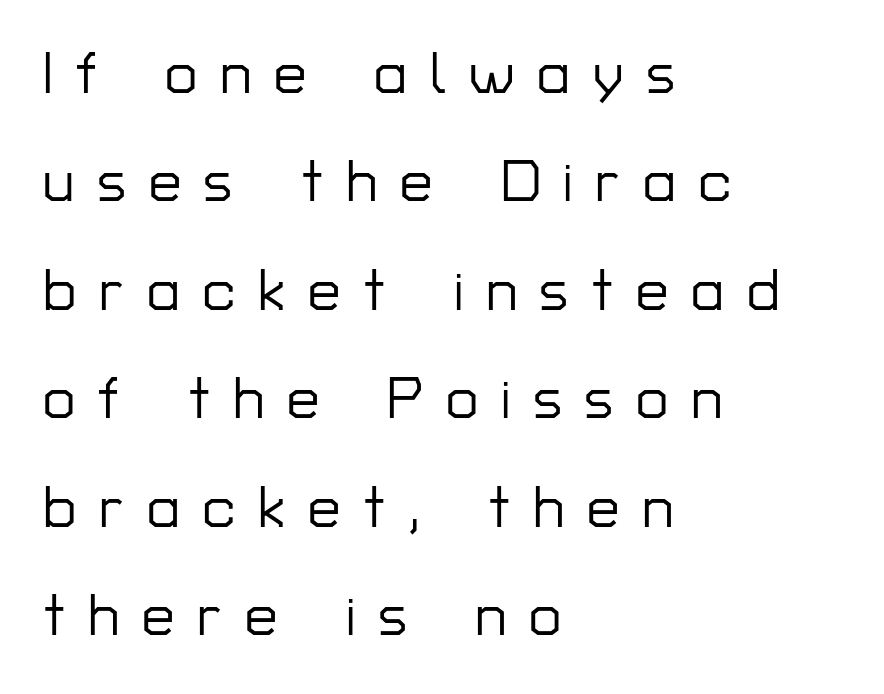
When letters stand straight like this, we call the style roman or upright. Character widths vary here, with narrow letters taking less room than wide ones. The horizontal fit of the characters is loose and conspicuously gappy. Has an underline been added? It has not. The letters carry no serifs — their stems end cleanly without finishing strokes.
